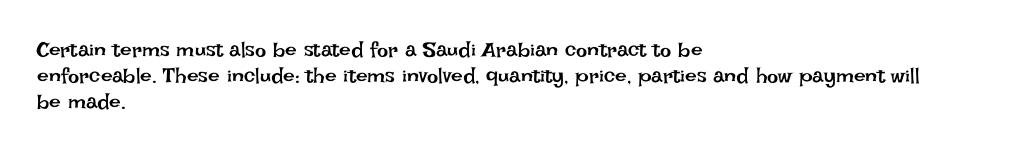
Q: Is the text bold? A: No.
Q: Is the text italic (slanted)? A: No, it is upright.
Q: Is the text underlined? A: No.
Q: How is the paragraph aligned? A: Left-aligned.
Q: Is the spacing between letters normal or unusually wide? A: Normal.
